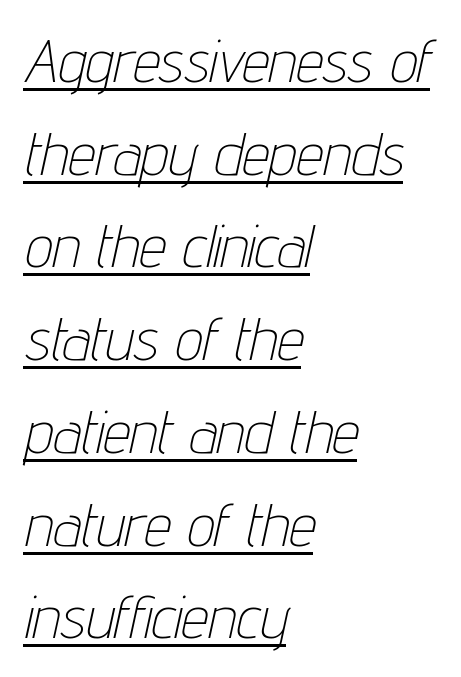
The image shows 61 px thin, condensed type, italic (leaning right); set left-aligned, normal line spacing (1.52x), normal letter spacing, underlined; low stroke contrast and a medium x-height.
